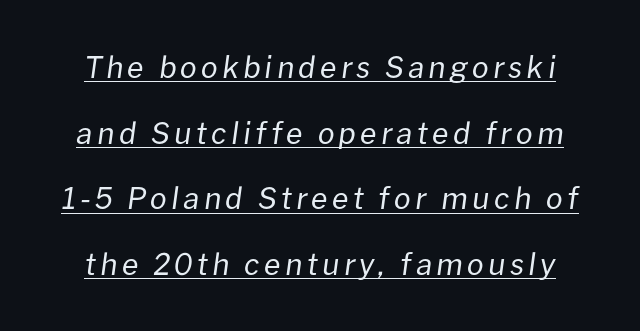
{"italic": "yes", "lean": "right", "slant_degrees": 8, "bold": "no", "weight": "regular", "width": "normal", "stroke_contrast": "low", "x_height": "medium", "monospaced": "no", "underline": "yes", "line_spacing": "loose", "line_spacing_ratio": 2.19, "glyph_px": 30}
